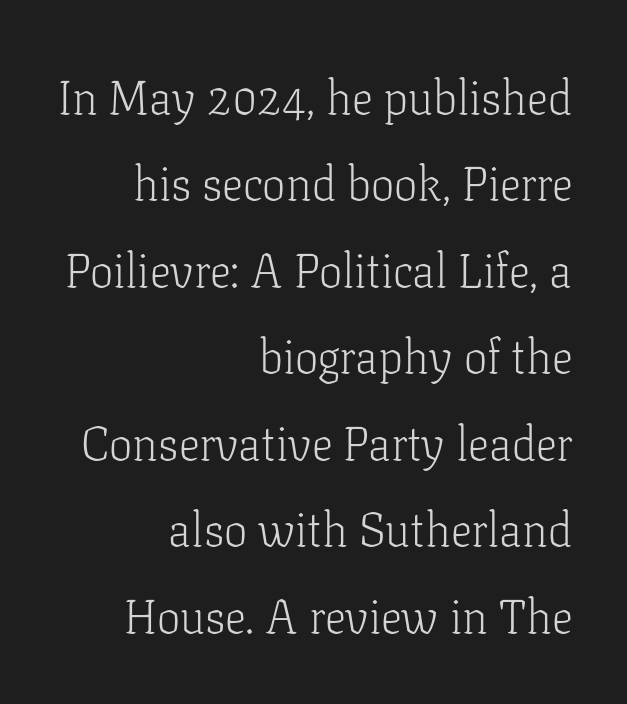
{"serif": "yes", "italic": "no", "bold": "no", "weight": "light", "width": "normal", "stroke_contrast": "low", "x_height": "medium", "monospaced": "no", "underline": "no", "align": "right", "line_spacing_ratio": 1.84, "letter_spacing": "normal", "letter_spacing_em": 0.0, "glyph_px": 47}
